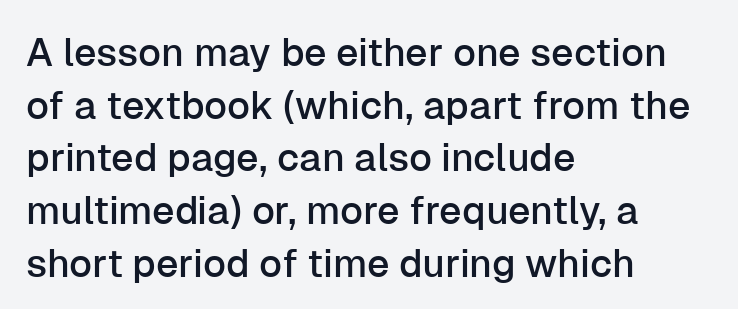
Q: Is the text italic (slanted)? A: No, it is upright.
Q: Is the typeface a serif or a sans-serif typeface? A: Sans-serif.
Q: Is the text underlined? A: No.
Q: How is the paragraph aligned? A: Left-aligned.
Q: Is the spacing between letters normal or unusually wide? A: Normal.
Q: Is the spacing between lines tight, normal or loose? A: Normal.
Q: Width (condensed, normal, or wide)? A: Normal.
Q: Stroke contrast? A: Low.
Q: x-height? A: Medium.
Q: Monospaced? A: No.
